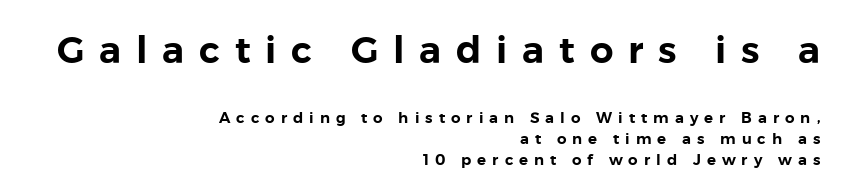
The image shows 37 px sans-serif type, upright; set right-aligned, normal line spacing (1.39x), unusually wide letter spacing (+0.4 em), not underlined; the first (top) block is 2.47x larger; low stroke contrast and a medium x-height.
